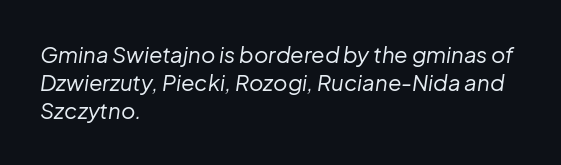
The image shows 22 px text type, italic (leaning right); set left-aligned, normal line spacing (1.28x), normal letter spacing, not underlined.
